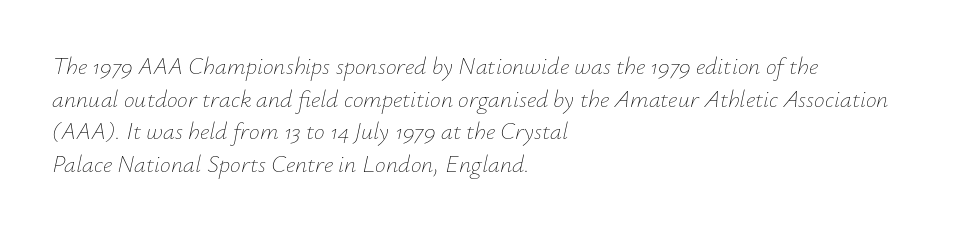
The image shows 24 px text type, italic (leaning right); set left-aligned, normal line spacing (1.36x), normal letter spacing, not underlined.
